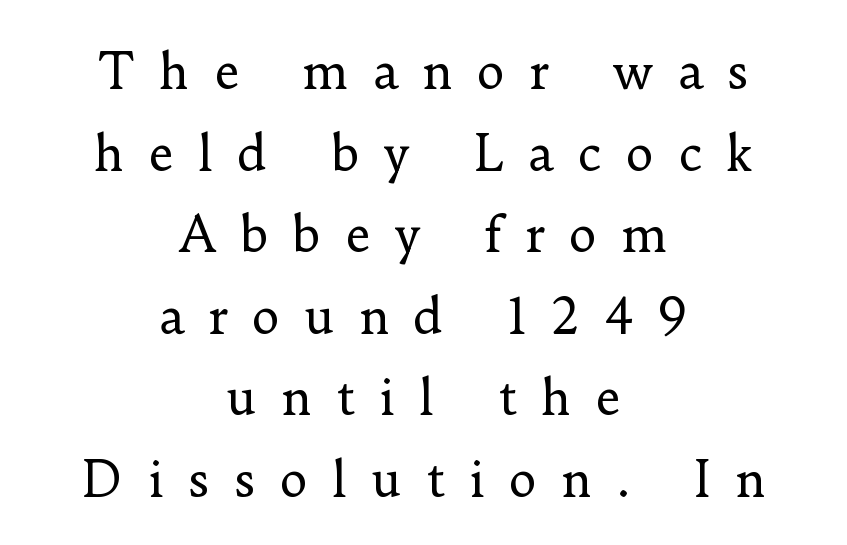
Q: Is the text bold? A: No.
Q: Is the text italic (slanted)? A: No, it is upright.
Q: Is the typeface a serif or a sans-serif typeface? A: Serif.
Q: Is the text underlined? A: No.
Q: How is the paragraph aligned? A: Centered.
Q: Is the spacing between letters normal or unusually wide? A: Unusually wide.
Q: Is the spacing between lines tight, normal or loose? A: Normal.
Q: Width (condensed, normal, or wide)? A: Normal.
Q: Stroke contrast? A: Low.
Q: x-height? A: Small.
Q: Monospaced? A: No.
